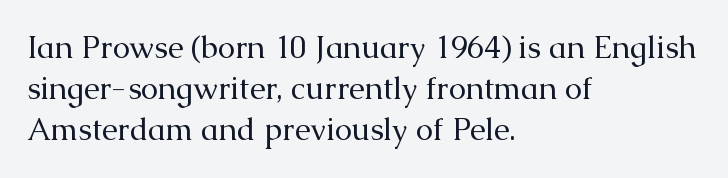
The compositor pushed each line to the left boundary. Is this a fixed-width face? No — the glyphs have proportional, varying widths. Nobody touched the tracking dial on this one. Is there much room between lines? A standard amount, neither cramped nor airy.
